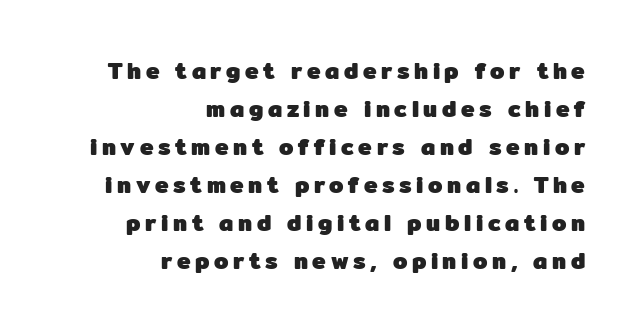
Q: Is the text bold? A: Yes.
Q: Is the text italic (slanted)? A: No, it is upright.
Q: Is the text underlined? A: No.
Q: How is the paragraph aligned? A: Right-aligned.
Q: Is the spacing between letters normal or unusually wide? A: Unusually wide.
Q: Is the spacing between lines tight, normal or loose? A: Normal.
